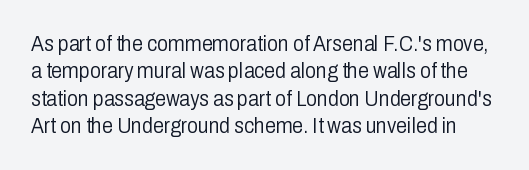
{"italic": "no", "bold": "no", "underline": "no", "line_spacing": "normal", "line_spacing_ratio": 1.25, "letter_spacing": "normal", "letter_spacing_em": 0.0, "glyph_px": 22}
